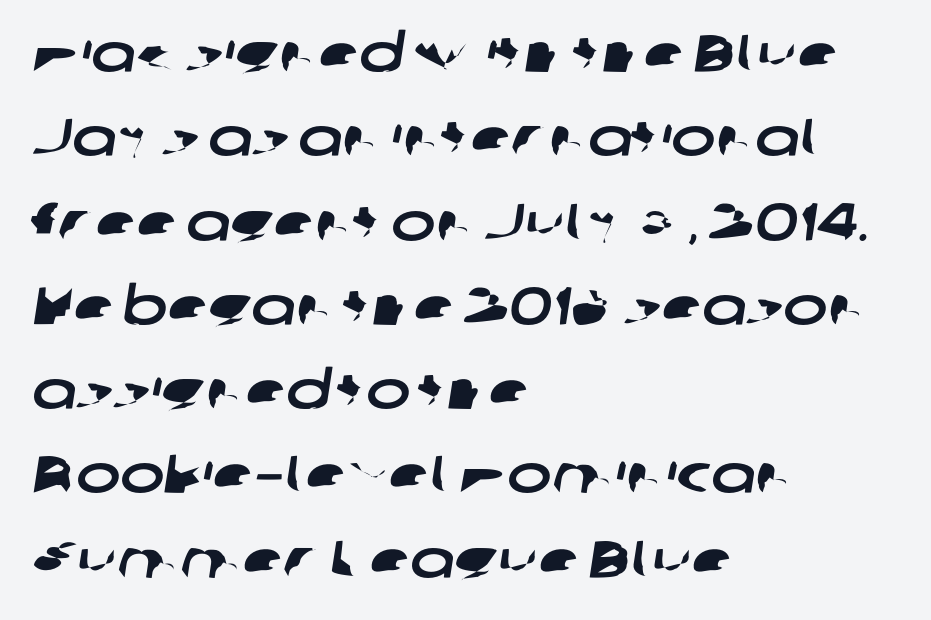
Does extra space separate the letters? No, they use regular spacing. Any mark beneath the type? The region is blank. Do the characters align in a grid? No, the font is proportional. A normal amount of white space separates one row of letters from the next. The designer went with a sans here, leaving each stem footless.
